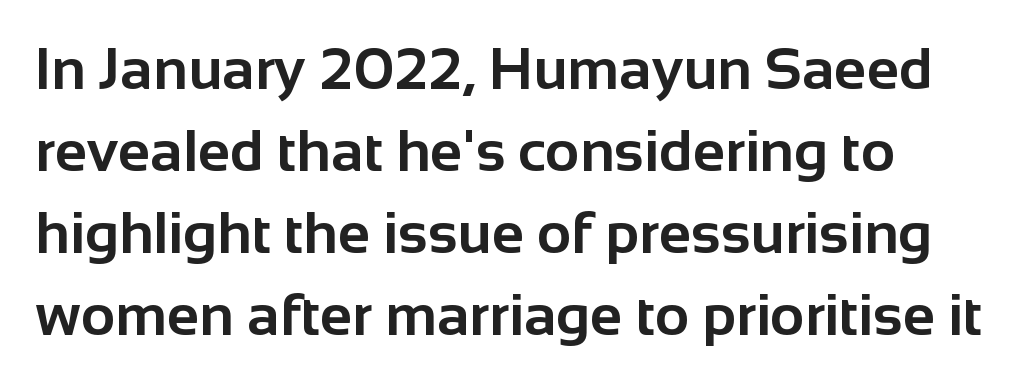
{"serif": "no", "italic": "no", "bold": "yes", "weight": "bold", "width": "normal", "stroke_contrast": "low", "x_height": "medium", "monospaced": "no", "underline": "no", "align": "left", "line_spacing": "normal", "line_spacing_ratio": 1.39, "letter_spacing": "normal", "letter_spacing_em": 0.0, "glyph_px": 59}
